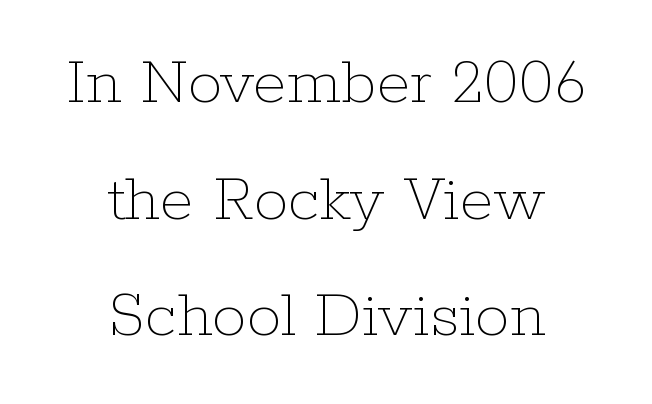
{"italic": "no", "bold": "no", "weight": "thin", "width": "normal", "stroke_contrast": "low", "x_height": "medium", "monospaced": "no", "underline": "no", "align": "center", "line_spacing": "normal", "line_spacing_ratio": 1.69, "letter_spacing": "normal", "letter_spacing_em": 0.0, "glyph_px": 69}
